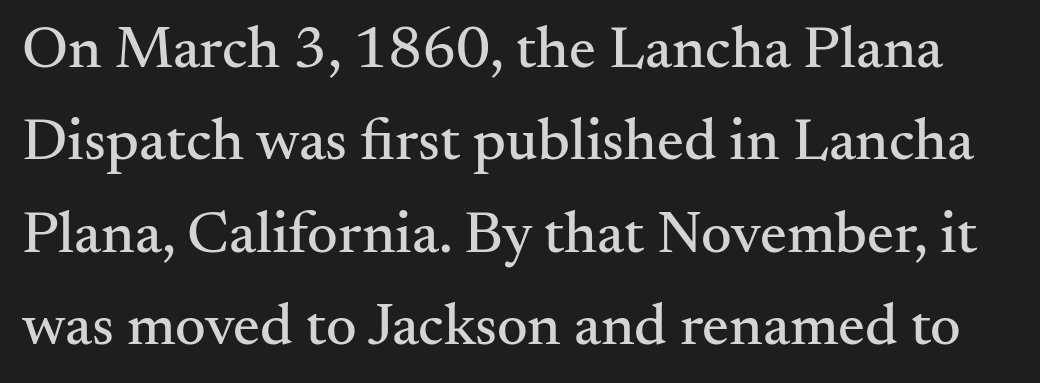
The image shows 60 px serif type, upright; set normal line spacing (1.54x), normal letter spacing, not underlined; medium stroke contrast and a small x-height.
